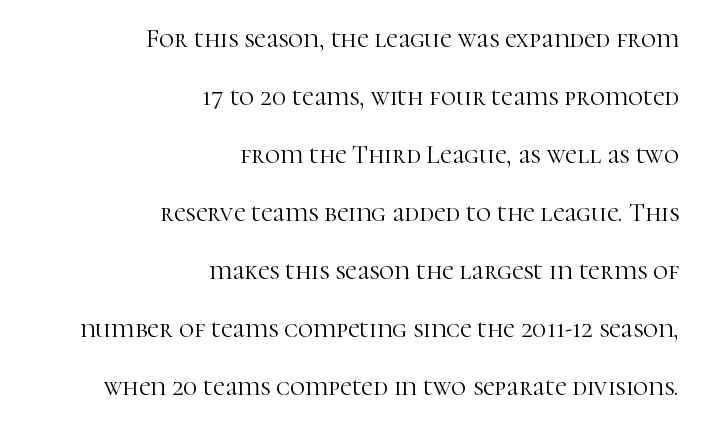
Students, note that the glyphs here touch the page at normal intervals. Type without underlining. The ragged edge is on the left, which tells us the setting is flush right. The vertical gap from one line to the next is large.
